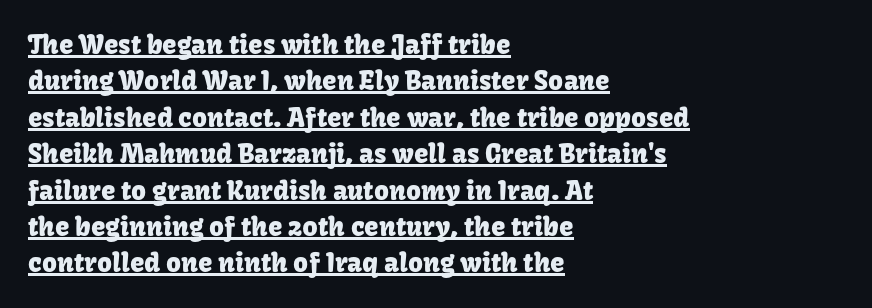
The image shows 26 px text type, upright; set left-aligned, normal line spacing (1.4x), normal letter spacing, underlined.
